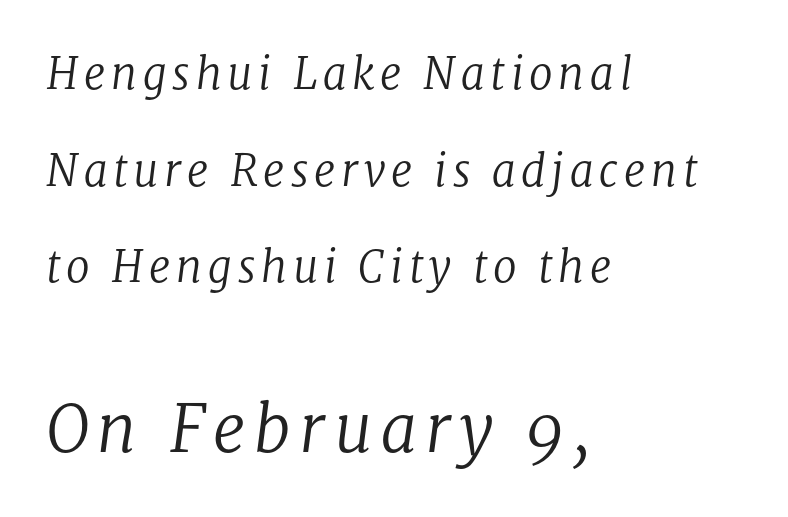
{"serif": "yes", "italic": "yes", "lean": "right", "slant_degrees": 8, "bold": "no", "weight": "regular", "width": "normal", "stroke_contrast": "low", "x_height": "medium", "monospaced": "no", "underline": "no", "align": "left", "line_spacing": "loose", "line_spacing_ratio": 2.25, "larger_block": "second", "size_ratio": 1.51, "glyph_px": 65}
